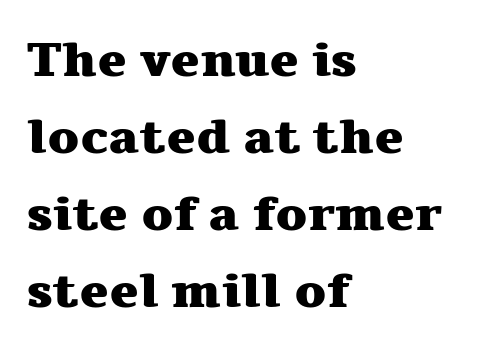
Successive baselines arrive at the customary interval. Character widths vary here, with narrow letters taking less room than wide ones. This is serif lettering, the kind often seen in printed books. Left-aligned paragraph, ragged on the right. Bold? Absolutely — the strokes are thick and heavy.
